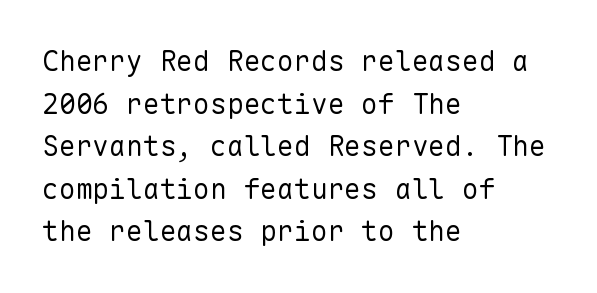
The image shows 28 px regular-weight sans-serif type, upright, monospaced; set left-aligned, normal line spacing (1.52x), normal letter spacing, not underlined; low stroke contrast and a medium x-height.
